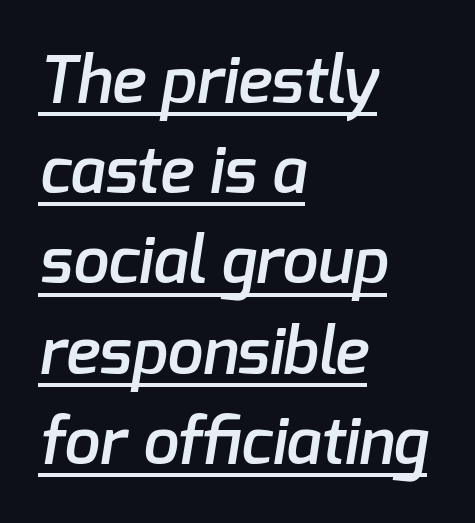
Q: Is the text bold? A: Semi-bold.
Q: Is the typeface a serif or a sans-serif typeface? A: Sans-serif.
Q: Is the text underlined? A: Yes.
Q: How is the paragraph aligned? A: Left-aligned.
Q: Is the spacing between letters normal or unusually wide? A: Normal.
Q: Is the spacing between lines tight, normal or loose? A: Normal.
Q: Width (condensed, normal, or wide)? A: Normal.
Q: Stroke contrast? A: Low.
Q: x-height? A: Medium.
Q: Monospaced? A: No.
